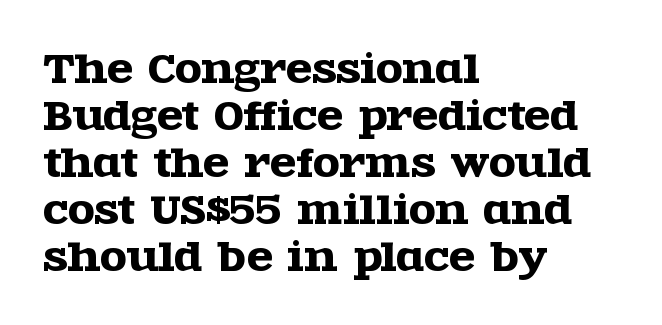
Is this a fixed-width face? No — the glyphs have proportional, varying widths. A bare baseline throughout the passage. Is the letter spacing exaggerated? No — it looks like the ordinary default. Posture: vertical. Letterform terminals end in serifs throughout the passage. Teacher's note: observe the even left margin — that is flush-left alignment.
